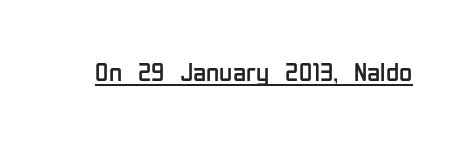
Vertical stems look standard width or narrower in stroke. This sample carries an underscore along the baseline area. Notice how the stems are strictly vertical — no italics here. Spacing between characters is what you'd get straight out of the box.
